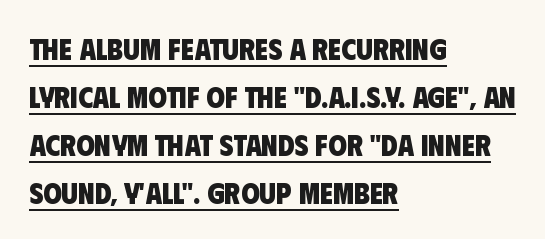
Q: Is the text bold? A: Yes.
Q: Is the typeface a serif or a sans-serif typeface? A: Sans-serif.
Q: Is the text underlined? A: Yes.
Q: How is the paragraph aligned? A: Left-aligned.
Q: Is the spacing between letters normal or unusually wide? A: Normal.
Q: Is the spacing between lines tight, normal or loose? A: Normal.
Q: Width (condensed, normal, or wide)? A: Condensed.
Q: Stroke contrast? A: Low.
Q: x-height? A: Large.
Q: Monospaced? A: No.
